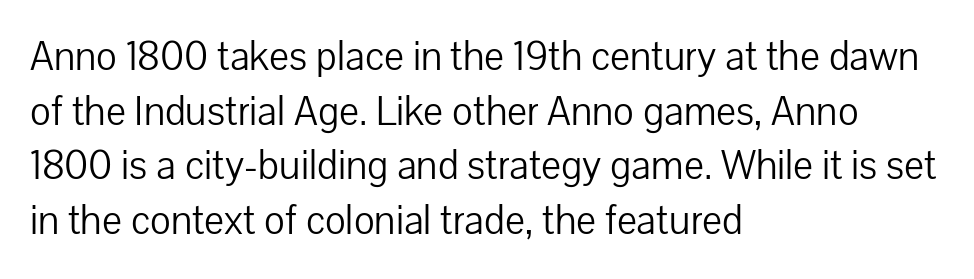
{"serif": "no", "italic": "no", "bold": "no", "weight": "light", "width": "normal", "stroke_contrast": "low", "x_height": "medium", "monospaced": "no", "underline": "no", "align": "left", "line_spacing": "normal", "line_spacing_ratio": 1.3, "letter_spacing": "normal", "letter_spacing_em": 0.0, "glyph_px": 42}
